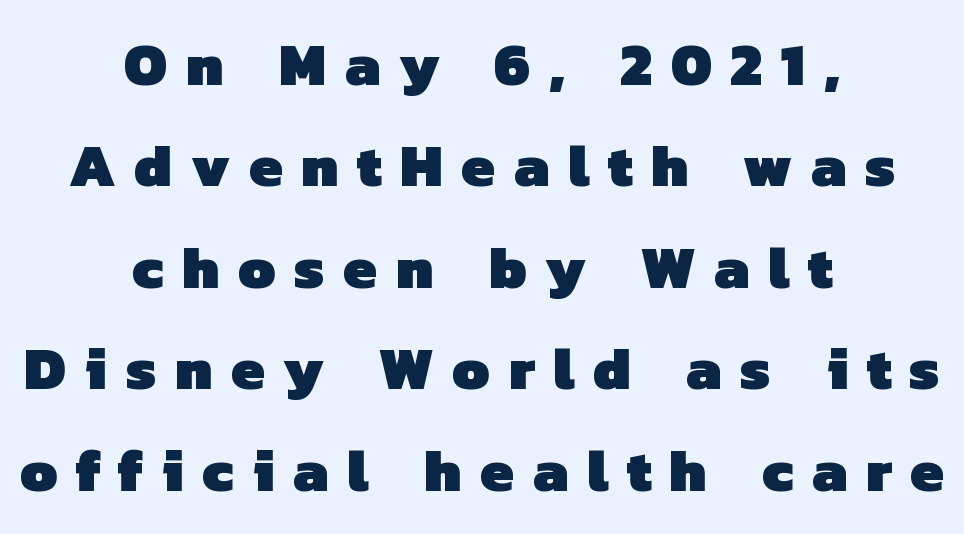
You'd pick this weight for a headline — it's a proper bold. The zone under the glyphs is completely vacant. The paragraph has two soft edges and a firm central axis. The letterforms stand isolated, each surrounded by extra space. Spacing verdict: proportional, widths tailored to each character.
